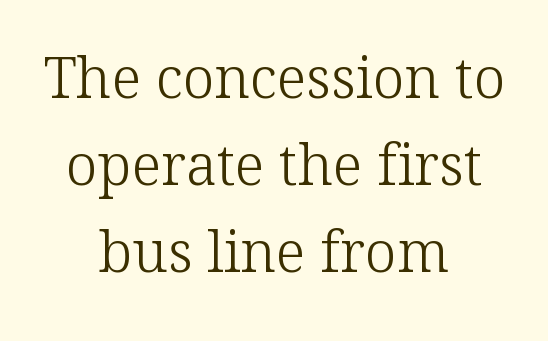
{"serif": "yes", "italic": "no", "bold": "no", "weight": "light", "width": "normal", "stroke_contrast": "low", "x_height": "medium", "monospaced": "no", "underline": "no", "align": "center", "line_spacing": "normal", "line_spacing_ratio": 1.53, "letter_spacing": "normal", "letter_spacing_em": 0.0, "glyph_px": 57}
